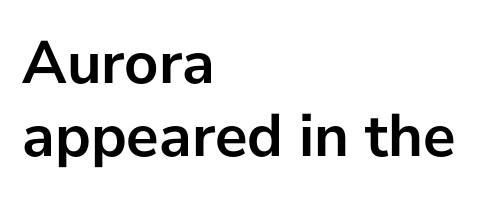
Q: Is the text bold? A: Yes.
Q: Is the text italic (slanted)? A: No, it is upright.
Q: Is the typeface a serif or a sans-serif typeface? A: Sans-serif.
Q: Is the text underlined? A: No.
Q: How is the paragraph aligned? A: Left-aligned.
Q: Is the spacing between letters normal or unusually wide? A: Normal.
Q: Width (condensed, normal, or wide)? A: Normal.
Q: Stroke contrast? A: Low.
Q: x-height? A: Medium.
Q: Monospaced? A: No.
